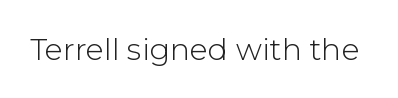
{"serif": "no", "italic": "no", "bold": "no", "weight": "light", "width": "normal", "stroke_contrast": "low", "x_height": "medium", "monospaced": "no", "underline": "no", "letter_spacing": "normal", "letter_spacing_em": 0.0, "glyph_px": 30}
